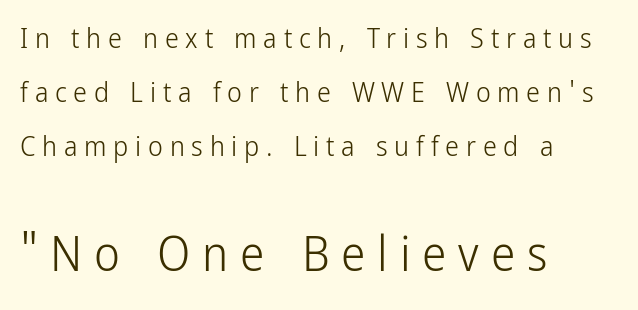
No letter is thick-stroked: the sample isn't bold. Descender tails drop into unmarked territory. A student would call this left alignment; a typographer would say flush left, rag right. I'd call this a sans setting — the letters go barefoot. Do the letters lean? They stand straight.
